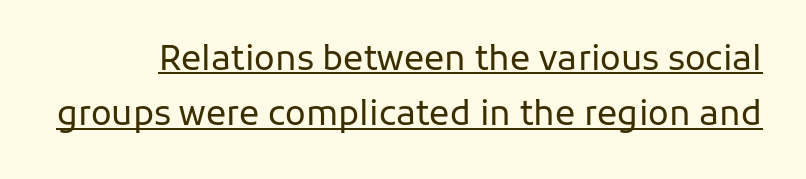
{"serif": "no", "italic": "no", "bold": "no", "weight": "regular", "width": "normal", "stroke_contrast": "low", "x_height": "medium", "monospaced": "no", "underline": "yes", "line_spacing": "normal", "line_spacing_ratio": 1.62, "letter_spacing": "normal", "letter_spacing_em": 0.0, "glyph_px": 34}
